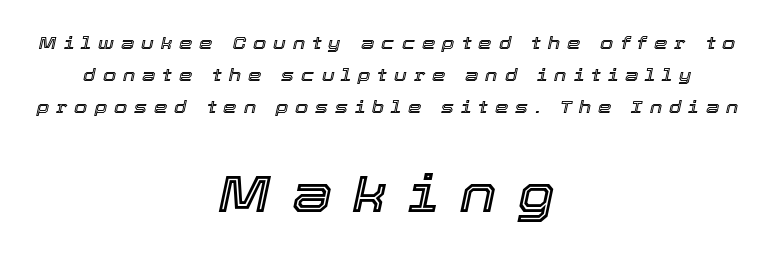
{"italic": "yes", "lean": "right", "slant_degrees": 12, "width": "normal", "x_height": "medium", "monospaced": "no", "underline": "no", "align": "center", "line_spacing_ratio": 1.88, "letter_spacing": "wide", "letter_spacing_em": 0.41, "larger_block": "second", "size_ratio": 3.0, "glyph_px": 51}
